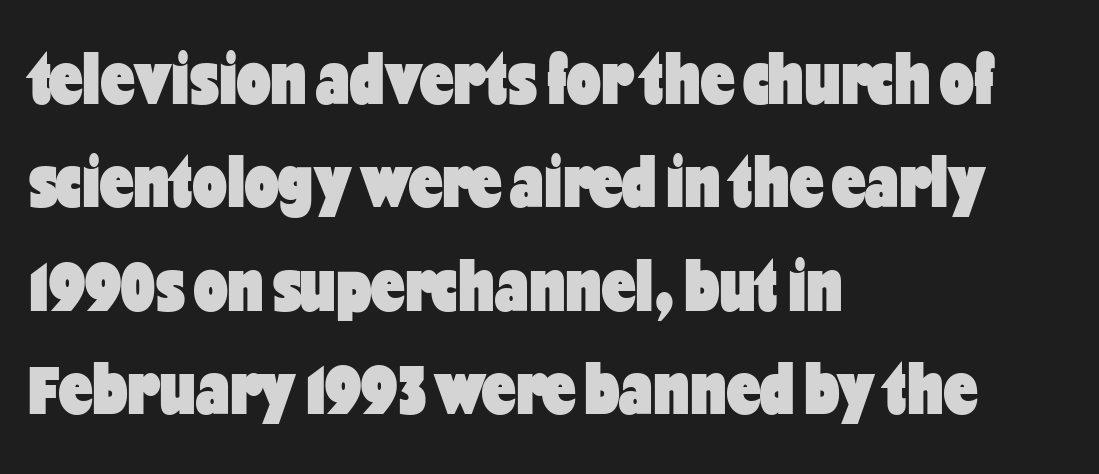
{"serif": "no", "italic": "no", "bold": "yes", "weight": "heavy", "width": "condensed", "stroke_contrast": "low", "x_height": "medium", "monospaced": "no", "underline": "no", "align": "left", "line_spacing": "normal", "line_spacing_ratio": 1.38, "letter_spacing": "normal", "letter_spacing_em": 0.0, "glyph_px": 75}
